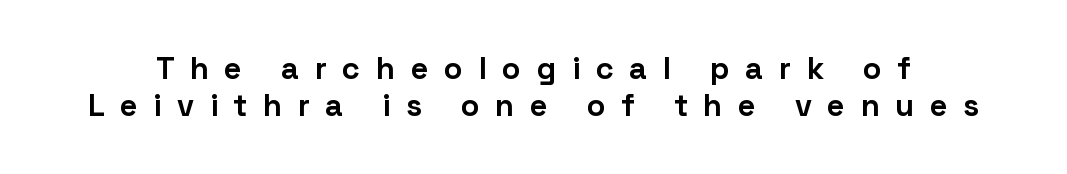
Q: Is the text bold? A: Yes.
Q: Is the text italic (slanted)? A: No, it is upright.
Q: Is the typeface a serif or a sans-serif typeface? A: Sans-serif.
Q: Is the text underlined? A: No.
Q: Is the spacing between letters normal or unusually wide? A: Unusually wide.
Q: Width (condensed, normal, or wide)? A: Normal.
Q: Stroke contrast? A: Low.
Q: x-height? A: Medium.
Q: Monospaced? A: No.
